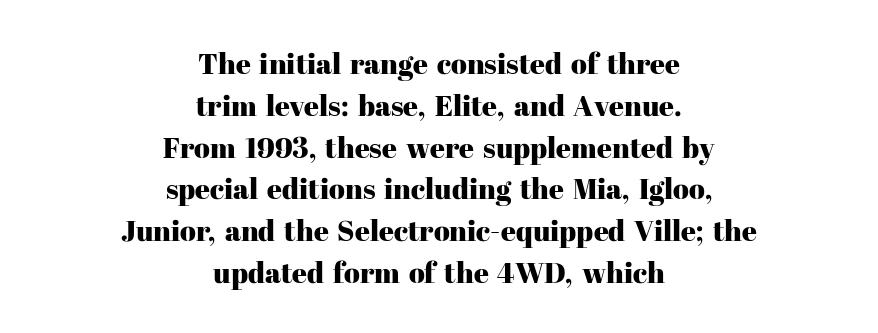
The image shows 29 px serif type, upright; set centered, normal line spacing (1.44x), normal letter spacing, not underlined; high stroke contrast and a medium x-height.
